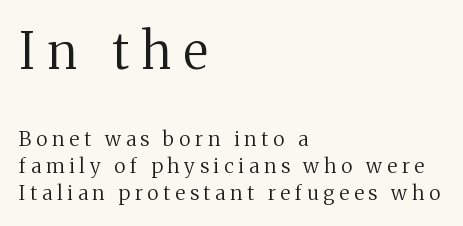
Q: Is the text bold? A: No.
Q: Is the text italic (slanted)? A: No, it is upright.
Q: Is the typeface a serif or a sans-serif typeface? A: Serif.
Q: Is the text underlined? A: No.
Q: How is the paragraph aligned? A: Left-aligned.
Q: Is the spacing between letters normal or unusually wide? A: Unusually wide.
Q: Is the spacing between lines tight, normal or loose? A: Normal.
Q: Which block of text is set in a larger size, the first (top) or the second (bottom)? A: The first (top) one.
Q: Width (condensed, normal, or wide)? A: Normal.
Q: Stroke contrast? A: Medium.
Q: x-height? A: Medium.
Q: Monospaced? A: No.
